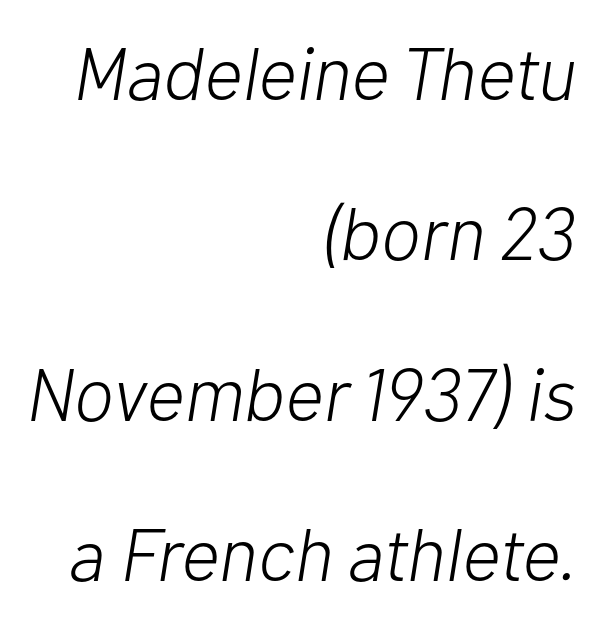
Do the characters align in a grid? No, the font is proportional. Beneath every word, the page is bare. Vertical spacing — loose. Looking at the ascenders, they clearly lean. Caption: standard tracking, unaltered.
